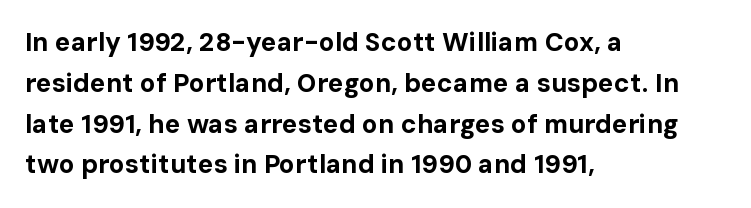
The image shows 26 px bold type, upright; set left-aligned, normal line spacing (1.57x), normal letter spacing, not underlined.
